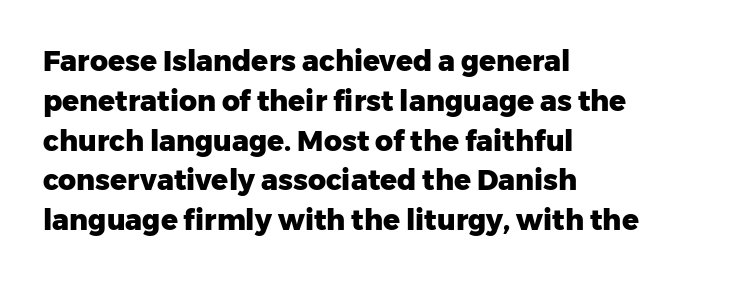
{"serif": "no", "italic": "no", "bold": "yes", "weight": "heavy", "width": "normal", "stroke_contrast": "low", "x_height": "medium", "monospaced": "no", "underline": "no", "align": "left", "line_spacing": "normal", "line_spacing_ratio": 1.42, "letter_spacing": "normal", "letter_spacing_em": 0.0, "glyph_px": 28}
